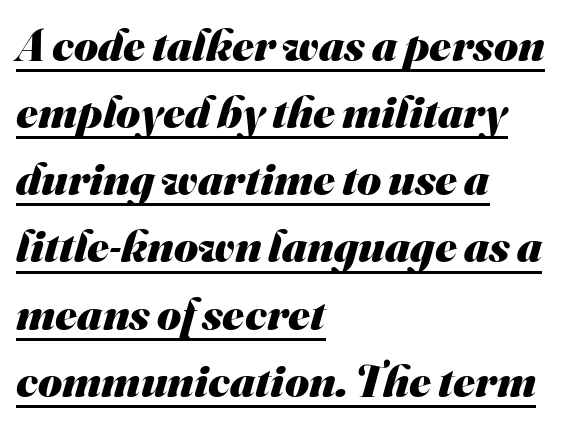
Q: Is the text bold? A: Yes.
Q: Is the typeface a serif or a sans-serif typeface? A: Sans-serif.
Q: Is the text underlined? A: Yes.
Q: How is the paragraph aligned? A: Left-aligned.
Q: Is the spacing between letters normal or unusually wide? A: Normal.
Q: Is the spacing between lines tight, normal or loose? A: Normal.
Q: Width (condensed, normal, or wide)? A: Normal.
Q: Stroke contrast? A: Medium.
Q: x-height? A: Small.
Q: Monospaced? A: No.
